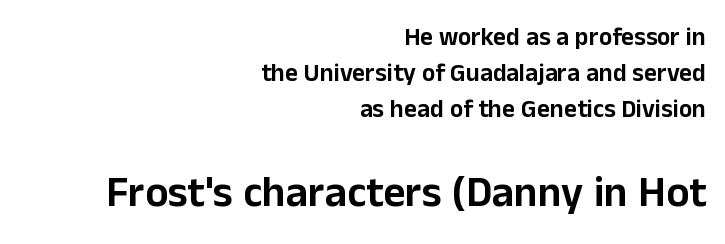
What stands out about the letter spacing? Nothing — it is the standard amount. Baseline-to-baseline distance is the conventional proportion of letter height. Letterform terminals end flat and unadorned throughout the passage. A student would call this right alignment; a typographer would say flush right, rag left. The rendering uses natural spacing where letterforms have individual widths.
